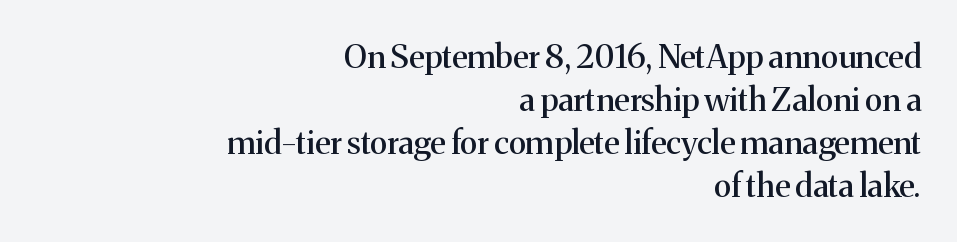
{"serif": "yes", "italic": "no", "width": "normal", "stroke_contrast": "medium", "x_height": "medium", "monospaced": "no", "underline": "no", "align": "right", "line_spacing": "normal", "line_spacing_ratio": 1.34, "letter_spacing": "normal", "letter_spacing_em": 0.0, "glyph_px": 32}
